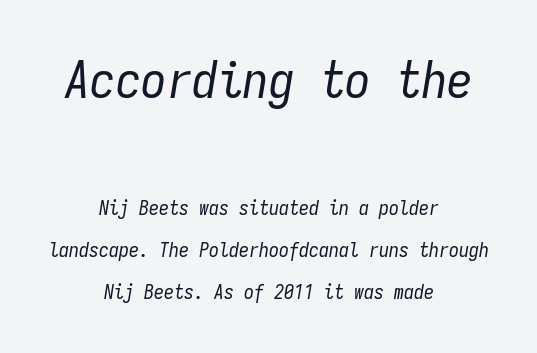
{"italic": "yes", "lean": "right", "slant_degrees": 9, "bold": "no", "weight": "regular", "width": "condensed", "stroke_contrast": "low", "x_height": "medium", "monospaced": "yes", "underline": "no", "align": "center", "line_spacing": "loose", "line_spacing_ratio": 2.09, "letter_spacing": "normal", "letter_spacing_em": 0.0, "larger_block": "first", "size_ratio": 2.55, "glyph_px": 51}
